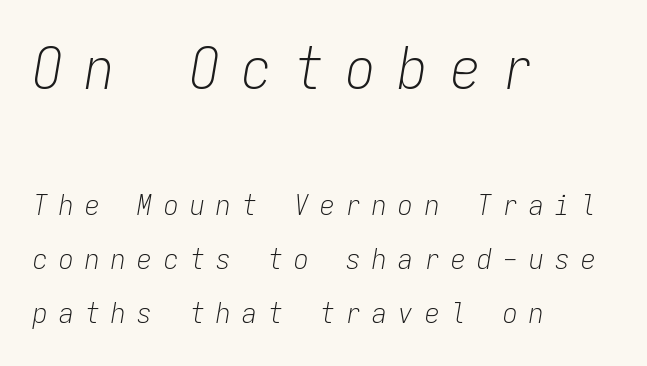
The text carries the slant typical of an italic or oblique font. Think of a typewriter: that constant character pitch is what you see here. Underline: absent. Reading down the block, your eye returns to a fixed left position each line. The letters in the upper block stand taller than those in the block below. The characters are drawn with everyday or finer stroke widths.
